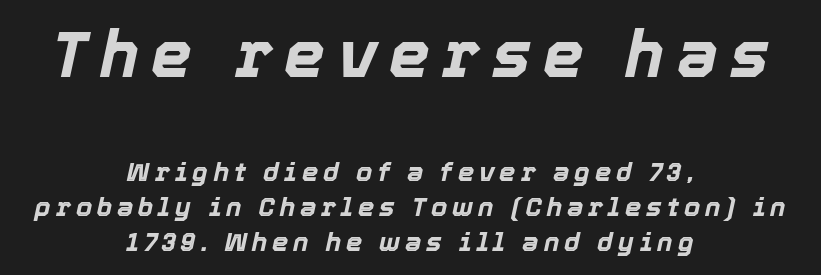
No word sits above an underline. The lines sit at an ordinary, default distance from one another. Here the designer chose a conventional face with non-uniform glyph widths. The block sitting higher on the canvas is the one with enlarged characters. Typeset on center — no edge is straight. Posture: slanted.
